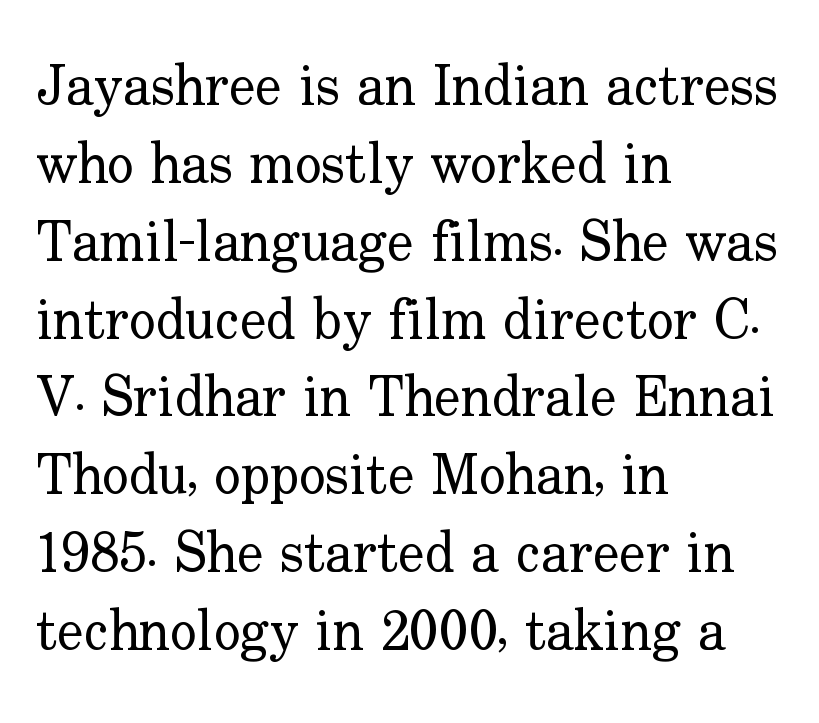
{"serif": "yes", "italic": "no", "bold": "no", "weight": "regular", "width": "normal", "stroke_contrast": "low", "x_height": "small", "monospaced": "no", "underline": "no", "align": "left", "line_spacing": "normal", "line_spacing_ratio": 1.39, "letter_spacing": "normal", "letter_spacing_em": 0.0, "glyph_px": 56}
